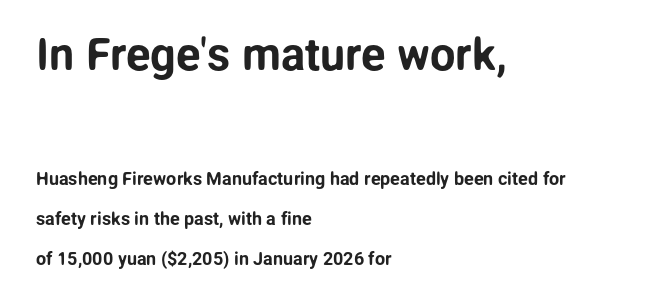
The specimen reads as upright at a glance. To sum up the face: it is a sans, with no serifs. The strip under each line holds only bare page. The passage shown is typed in a proportional face where columns would drift. Reading top to bottom, the characters get smaller at the block break.
